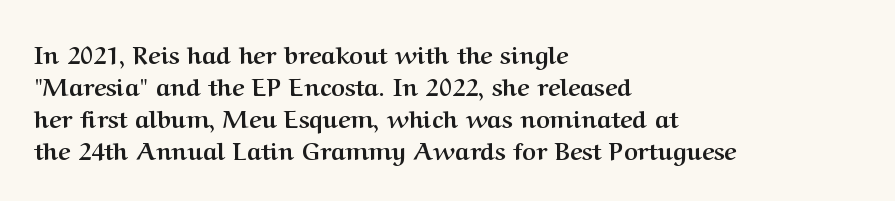
The image shows 24 px bold type, upright; set left-aligned, normal line spacing (1.34x), normal letter spacing, not underlined.
